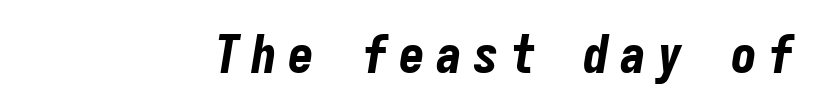
{"italic": "yes", "lean": "right", "slant_degrees": 9, "bold": "yes", "weight": "bold", "width": "condensed", "stroke_contrast": "low", "x_height": "medium", "monospaced": "yes", "underline": "no", "letter_spacing": "wide", "letter_spacing_em": 0.21, "glyph_px": 52}
